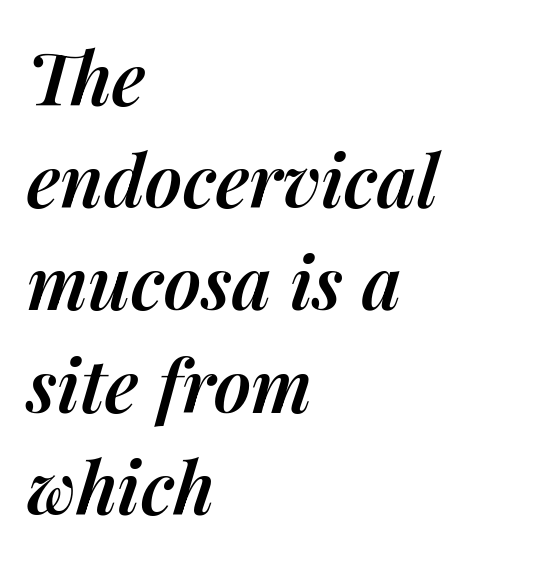
{"italic": "yes", "lean": "right", "slant_degrees": 14, "bold": "semi", "weight": "semibold", "width": "normal", "stroke_contrast": "medium", "x_height": "medium", "monospaced": "no", "underline": "no", "align": "left", "line_spacing": "normal", "line_spacing_ratio": 1.4, "letter_spacing": "normal", "letter_spacing_em": 0.0, "glyph_px": 73}
